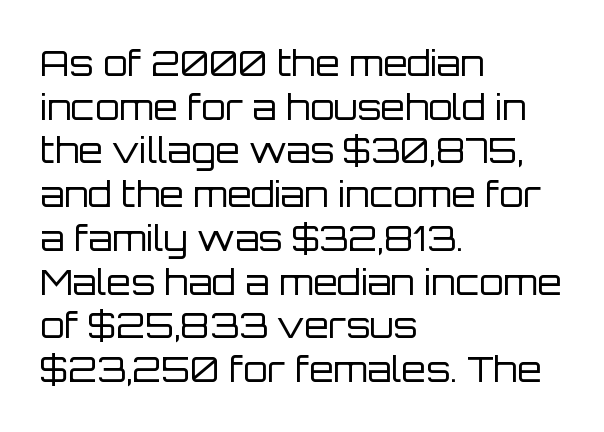
Note the varied advance widths — an 'i' is clearly narrower than an 'm'. Regarding serifs, this sample does without them. The rendering anchors every line to the left-hand side. Students, note that the glyphs here touch the page at normal intervals.
